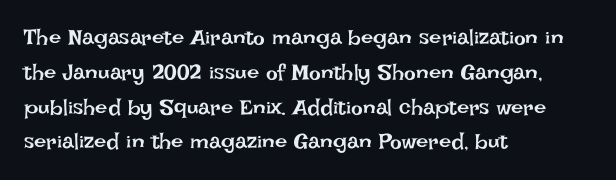
All the whitespace from short lines collects on the right. No extra tracking has been applied to these lines. Characters remain perfectly vertical along every line. The space beneath each line is pristine and unruled. Vertical stems look standard width or narrower in stroke.
